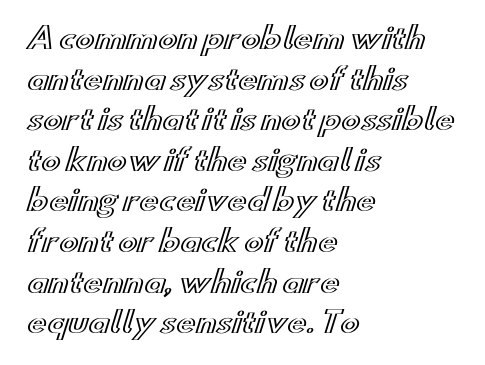
{"width": "wide", "x_height": "small", "monospaced": "no", "underline": "no", "align": "left", "line_spacing": "normal", "line_spacing_ratio": 1.4, "letter_spacing": "normal", "letter_spacing_em": 0.0, "glyph_px": 29}
